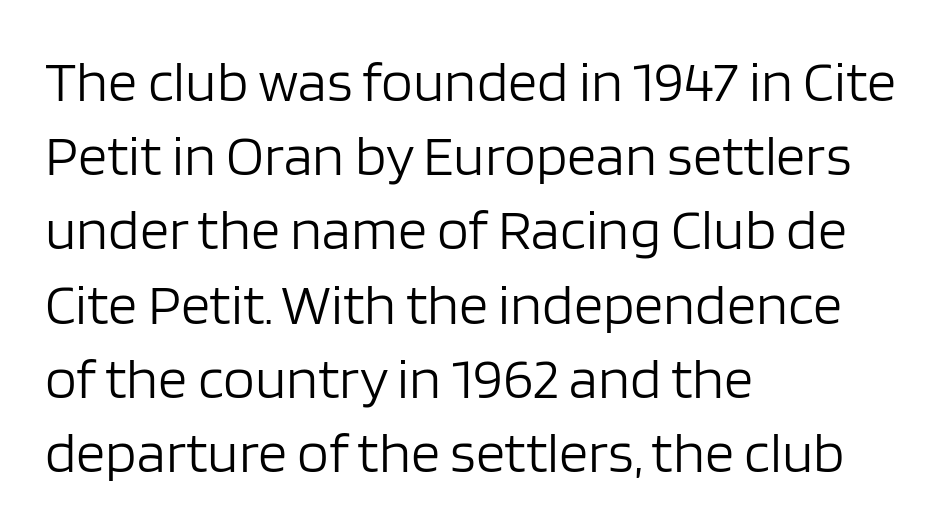
Is this a sans? Yes — the strokes have no serifs. Character widths vary here, with narrow letters taking less room than wide ones. The zone under the glyphs is completely vacant. Designer's note — italics off, roman on. Weight class: somewhere from thin through regular.
